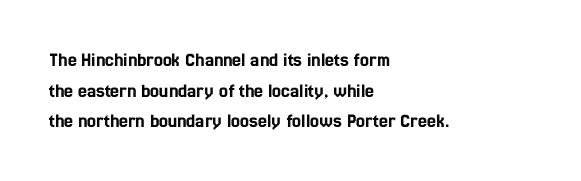
Posture: upright roman. Where is the straight margin? On the left. The passage shown stacks its lines at a standard gap. The passage shown is not underscored anywhere. The tracking reads as untouched default to a designer's eye.
